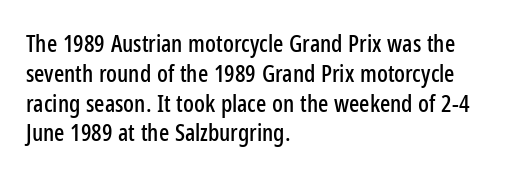
Q: Is the text italic (slanted)? A: No, it is upright.
Q: Is the text underlined? A: No.
Q: How is the paragraph aligned? A: Left-aligned.
Q: Is the spacing between letters normal or unusually wide? A: Normal.
